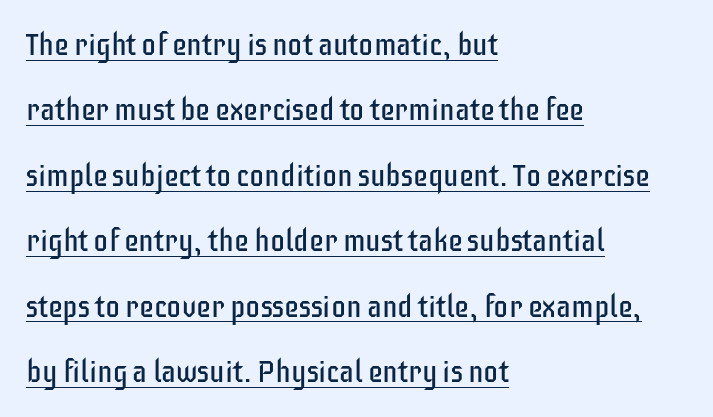
The image shows 30 px regular-weight, condensed sans-serif type, upright; set left-aligned, loose line spacing (2.18x), normal letter spacing, underlined; low stroke contrast and a large x-height.
